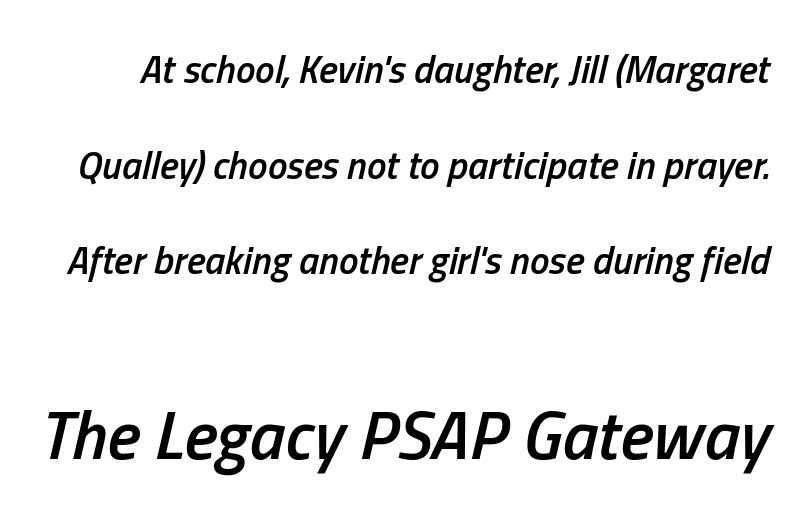
Q: Is the text bold? A: Semi-bold.
Q: Is the text italic (slanted)? A: Yes, it leans right by about 13 degrees.
Q: Is the text underlined? A: No.
Q: Is the spacing between letters normal or unusually wide? A: Normal.
Q: Is the spacing between lines tight, normal or loose? A: Loose.
Q: Which block of text is set in a larger size, the first (top) or the second (bottom)? A: The second (bottom) one.
Q: Width (condensed, normal, or wide)? A: Condensed.
Q: Stroke contrast? A: Low.
Q: x-height? A: Medium.
Q: Monospaced? A: No.
